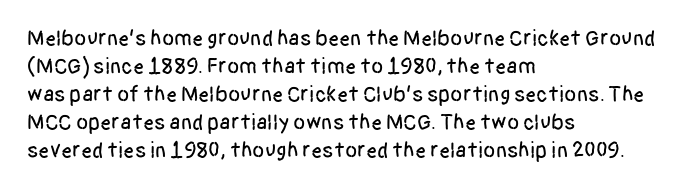
Q: Is the text italic (slanted)? A: No, it is upright.
Q: Is the text underlined? A: No.
Q: How is the paragraph aligned? A: Left-aligned.
Q: Is the spacing between letters normal or unusually wide? A: Normal.
Q: Is the spacing between lines tight, normal or loose? A: Normal.
